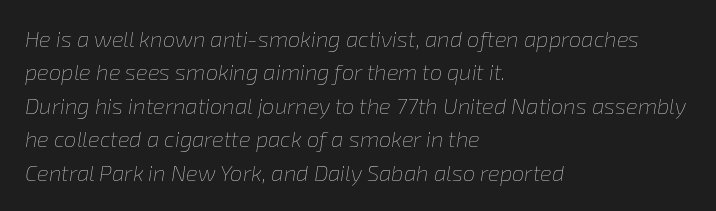
Each word holds together tightly as a unit, with standard inter-letter gaps. Type without underlining. One-word summary of the alignment: left. How would I describe the line gaps? Plain and ordinary. Heft: none added — not bold. The font's italic variant was chosen for this text.
